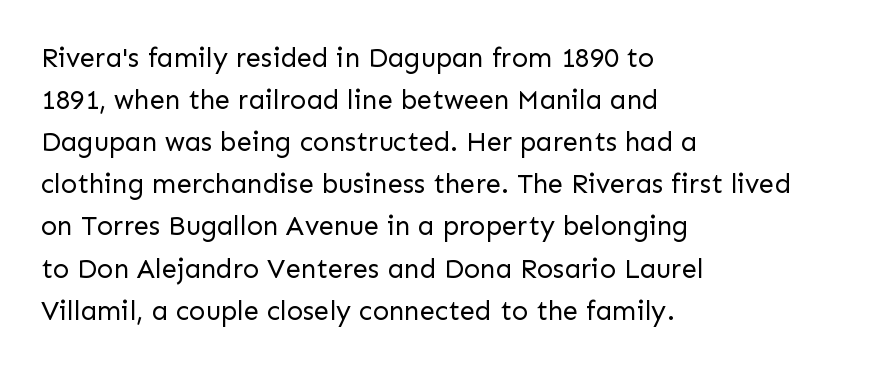
Q: Is the text bold? A: No.
Q: Is the text italic (slanted)? A: No, it is upright.
Q: Is the text underlined? A: No.
Q: How is the paragraph aligned? A: Left-aligned.
Q: Is the spacing between letters normal or unusually wide? A: Normal.
Q: Is the spacing between lines tight, normal or loose? A: Normal.
